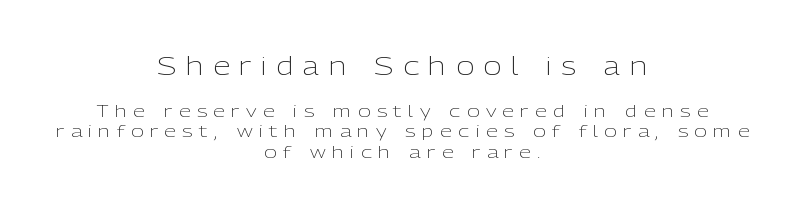
Q: Is the text bold? A: No.
Q: Is the text italic (slanted)? A: No, it is upright.
Q: Is the text underlined? A: No.
Q: How is the paragraph aligned? A: Centered.
Q: Is the spacing between letters normal or unusually wide? A: Unusually wide.
Q: Which block of text is set in a larger size, the first (top) or the second (bottom)? A: The first (top) one.
